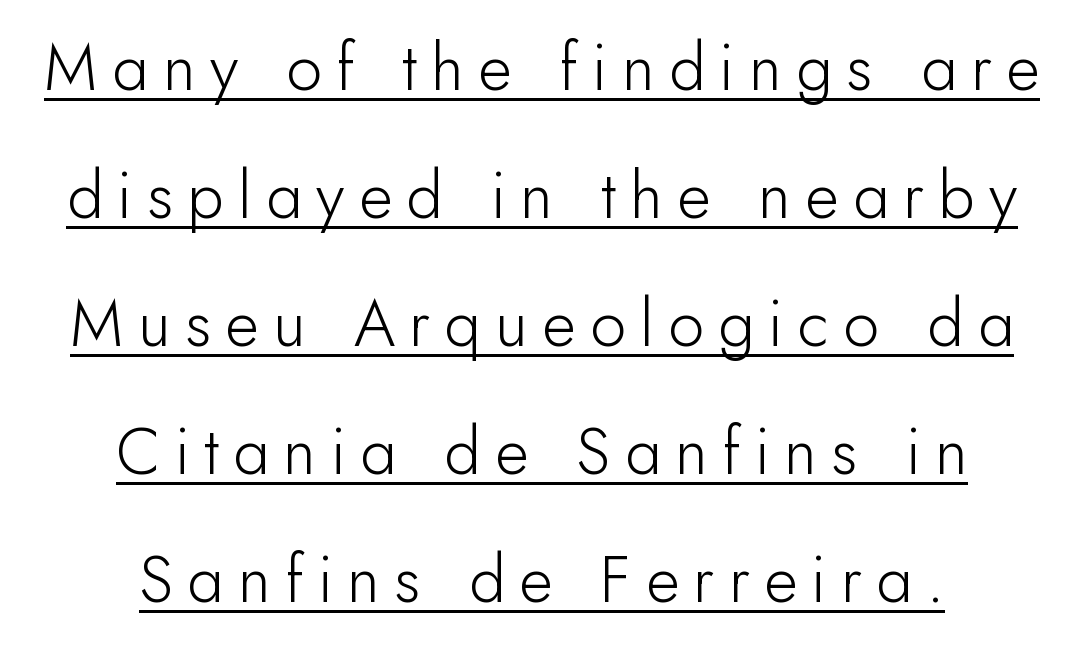
Layout note: lines centered. Think of a printed novel: that variable character pitch is what you see here. The vertical gap from one line to the next is large. The face looks like a standard text weight, possibly lighter. Upright lettering throughout.
